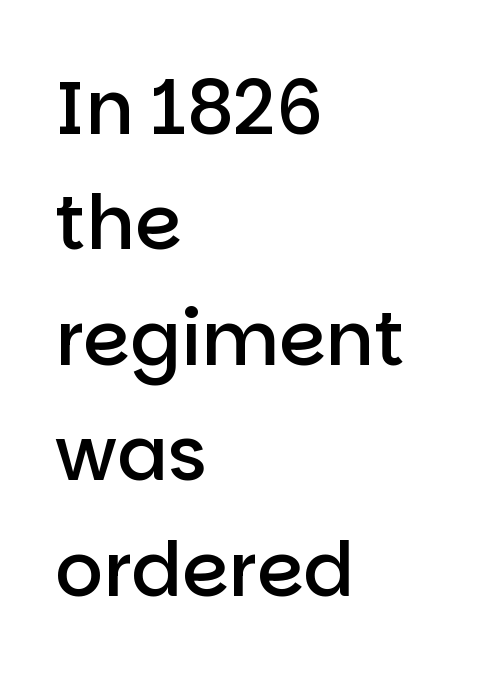
When letters stand straight like this, we call the style roman or upright. A typesetter would call this proportional, since set widths differ per character. The type is set solid horizontally, with unmodified tracking. Regarding serifs, this sample does without them. Check under the words: just untouched page.
